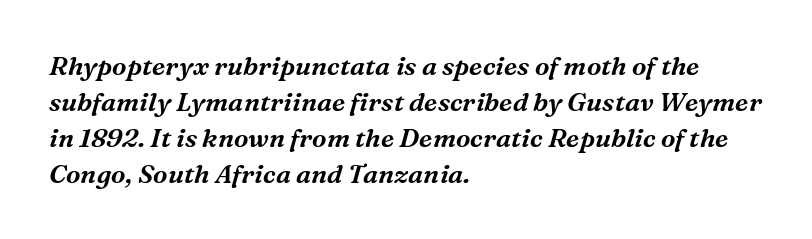
Q: Is the text italic (slanted)? A: Yes, it leans right by about 16 degrees.
Q: Is the text underlined? A: No.
Q: How is the paragraph aligned? A: Left-aligned.
Q: Is the spacing between letters normal or unusually wide? A: Normal.
Q: Is the spacing between lines tight, normal or loose? A: Normal.
